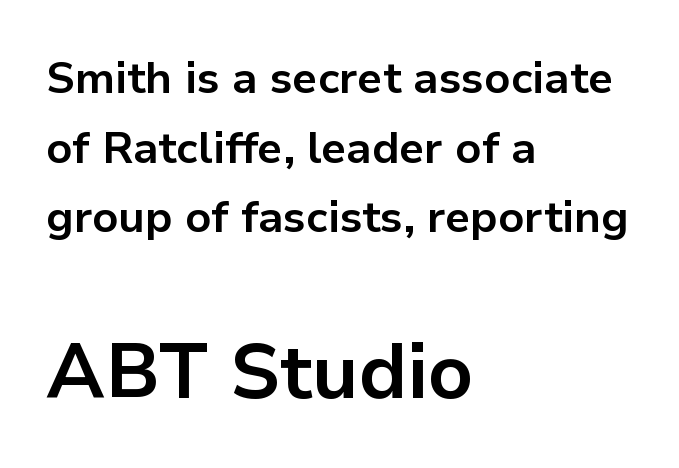
The letters advance in unequal steps, a hallmark of proportional type. Every character sits straight up, as roman type does. Typeset ragged right — the left edge is the straight one. This sample uses plain, unmodified letter spacing.
